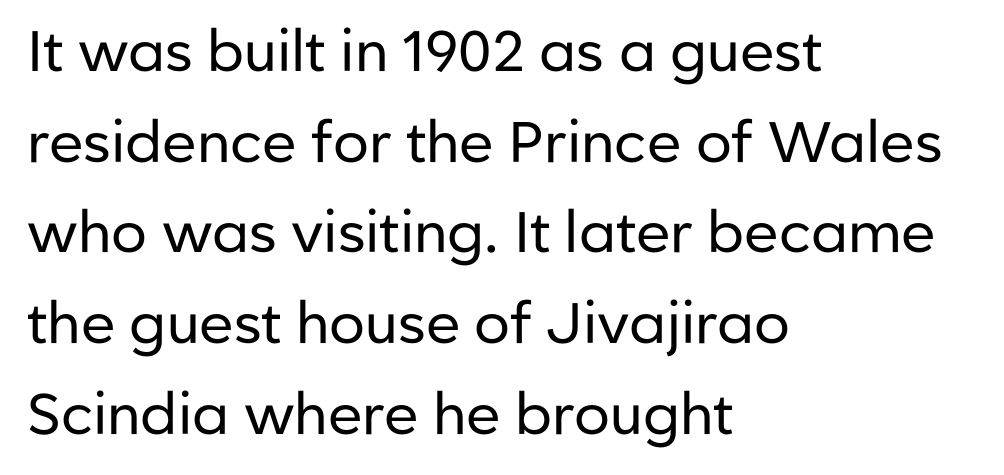
{"serif": "no", "italic": "no", "bold": "no", "weight": "regular", "width": "normal", "stroke_contrast": "low", "x_height": "medium", "monospaced": "no", "underline": "no", "align": "left", "line_spacing": "normal", "line_spacing_ratio": 1.59, "letter_spacing": "normal", "letter_spacing_em": 0.0, "glyph_px": 57}
